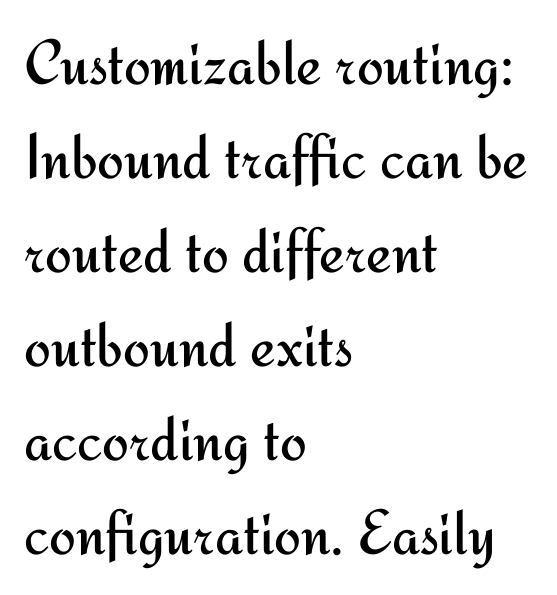
Does the leading feel generous? No, just average. The designer went with a sans here, leaving each stem footless. The cut favours lightness, reaching ordinary text weight at its darkest. The letters sit at their default tracking, neither squeezed nor spread. Descender tails drop into unmarked territory.
